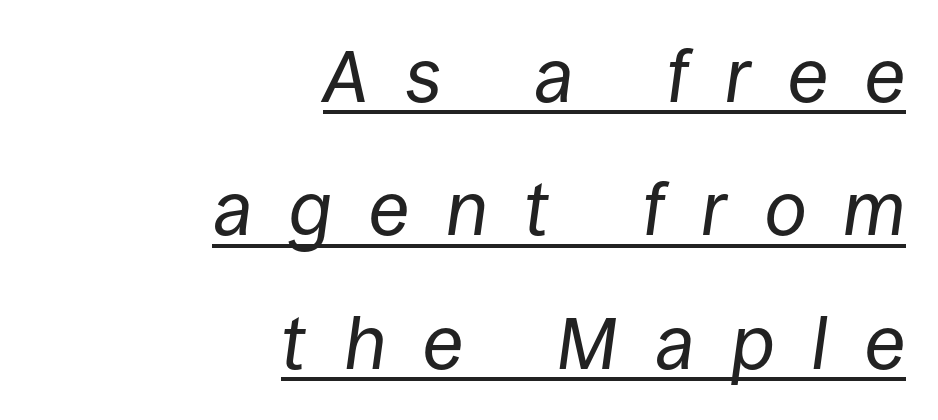
{"italic": "yes", "lean": "right", "slant_degrees": 8, "bold": "no", "weight": "regular", "width": "normal", "stroke_contrast": "low", "x_height": "large", "monospaced": "no", "underline": "yes", "align": "right", "line_spacing_ratio": 1.78, "letter_spacing": "wide", "letter_spacing_em": 0.49, "glyph_px": 75}
